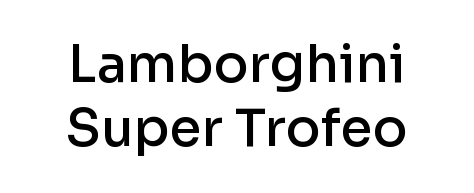
The specimen omits any rule beneath the text block's lines. Ordinary non-slanted type is in use. Examine the stroke ends and you'll find no serifs. The passage shown is typed in a proportional face where columns would drift. This sample is center-justified, so both line endings float freely.
